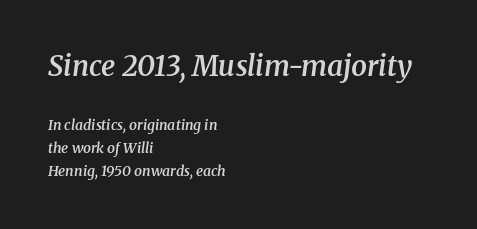
Q: Is the text bold? A: Semi-bold.
Q: Is the text italic (slanted)? A: Yes, it leans right by about 8 degrees.
Q: Is the typeface a serif or a sans-serif typeface? A: Serif.
Q: Is the text underlined? A: No.
Q: How is the paragraph aligned? A: Left-aligned.
Q: Is the spacing between letters normal or unusually wide? A: Normal.
Q: Is the spacing between lines tight, normal or loose? A: Normal.
Q: Which block of text is set in a larger size, the first (top) or the second (bottom)? A: The first (top) one.
Q: Width (condensed, normal, or wide)? A: Normal.
Q: Stroke contrast? A: Medium.
Q: x-height? A: Medium.
Q: Monospaced? A: No.
